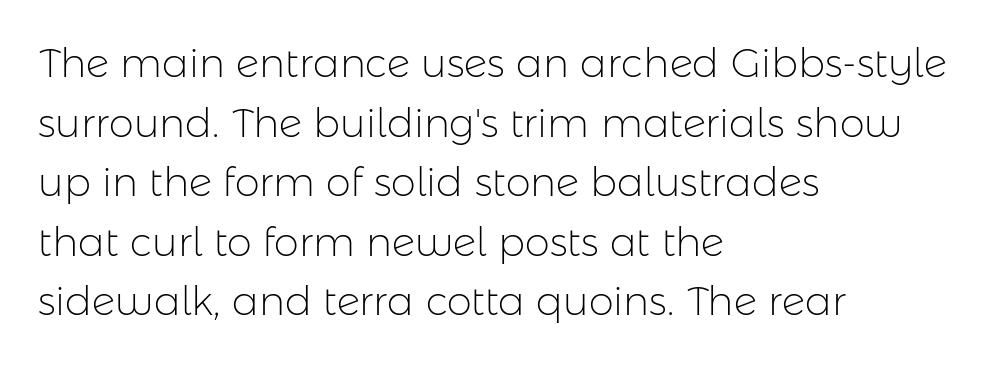
Character widths vary here, with narrow letters taking less room than wide ones. The weight tops out at a normal text grade. The type sits square on the baseline with zero lean. Each word holds together tightly as a unit, with standard inter-letter gaps.
